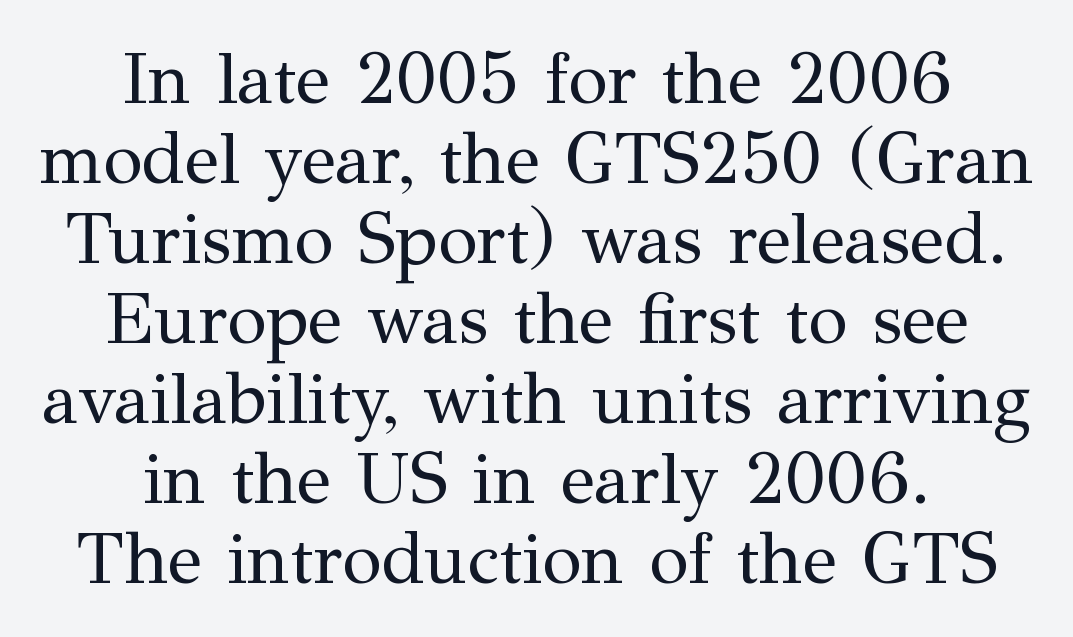
Q: Is the text bold? A: No.
Q: Is the text italic (slanted)? A: No, it is upright.
Q: Is the typeface a serif or a sans-serif typeface? A: Serif.
Q: Is the text underlined? A: No.
Q: How is the paragraph aligned? A: Centered.
Q: Is the spacing between letters normal or unusually wide? A: Normal.
Q: Is the spacing between lines tight, normal or loose? A: Tight.
Q: Width (condensed, normal, or wide)? A: Normal.
Q: Stroke contrast? A: Medium.
Q: x-height? A: Medium.
Q: Monospaced? A: No.
